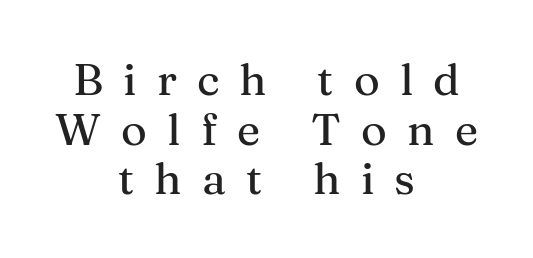
The paragraph shown floats in the horizontal middle. Plain, unruled lines of type. Character widths vary here, with narrow letters taking less room than wide ones. These lines have a slow, spaced-out rhythm from letter to letter. Regarding serifs, this sample has them. Posture: straight, roman, zero tilt.
